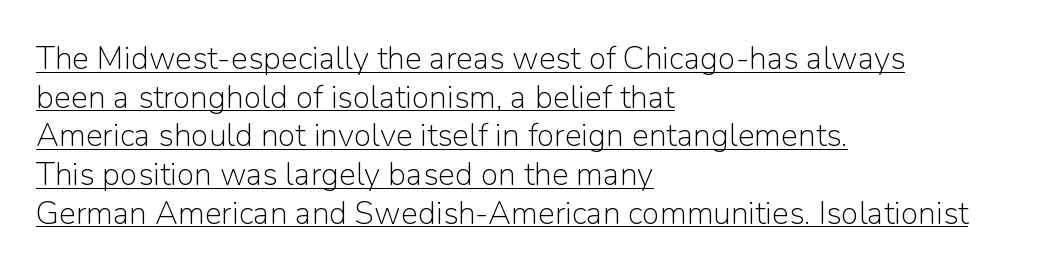
{"serif": "no", "italic": "no", "bold": "no", "weight": "light", "width": "normal", "stroke_contrast": "low", "x_height": "medium", "monospaced": "no", "underline": "yes", "align": "left", "line_spacing_ratio": 1.21, "letter_spacing": "normal", "letter_spacing_em": 0.0, "glyph_px": 32}
